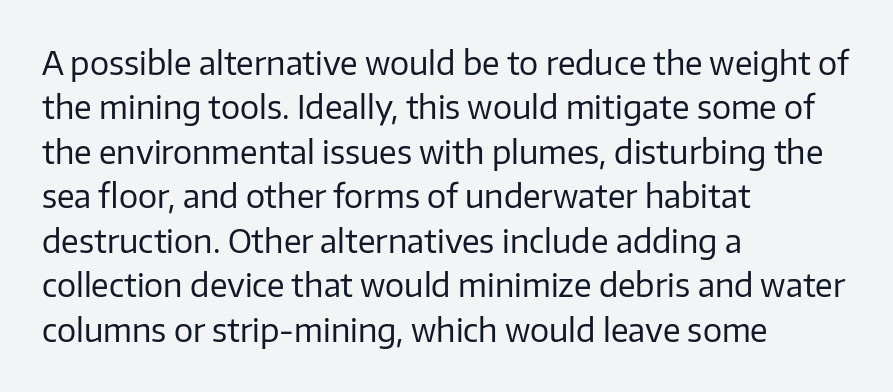
Q: Is the text bold? A: No.
Q: Is the text italic (slanted)? A: No, it is upright.
Q: Is the typeface a serif or a sans-serif typeface? A: Sans-serif.
Q: Is the text underlined? A: No.
Q: How is the paragraph aligned? A: Left-aligned.
Q: Is the spacing between letters normal or unusually wide? A: Normal.
Q: Is the spacing between lines tight, normal or loose? A: Normal.
Q: Width (condensed, normal, or wide)? A: Normal.
Q: Stroke contrast? A: Low.
Q: x-height? A: Medium.
Q: Monospaced? A: No.
